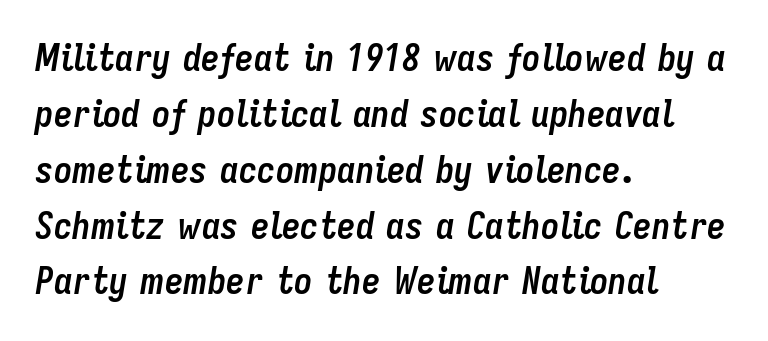
{"italic": "yes", "lean": "right", "slant_degrees": 9, "bold": "yes", "weight": "semibold", "width": "condensed", "stroke_contrast": "low", "x_height": "medium", "monospaced": "no", "underline": "no", "align": "left", "line_spacing": "normal", "line_spacing_ratio": 1.51, "letter_spacing": "normal", "letter_spacing_em": 0.0, "glyph_px": 37}
